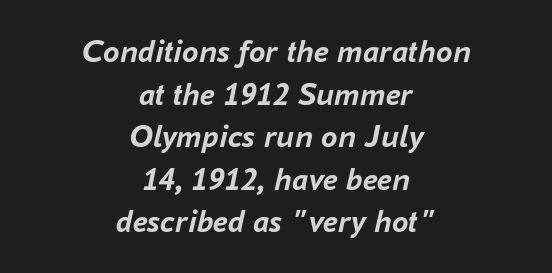
The rendering positions every line midway between the sides. Strokes here are thick enough to call this a true bold. If you drew a line through each stem, it would be angled. This sample uses plain, unmodified letter spacing.
